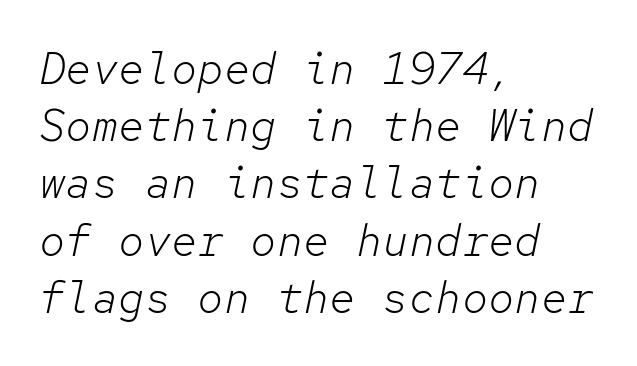
The image shows 44 px light type, italic (leaning right), monospaced; set left-aligned, normal line spacing (1.3x), normal letter spacing, not underlined; low stroke contrast and a medium x-height.
